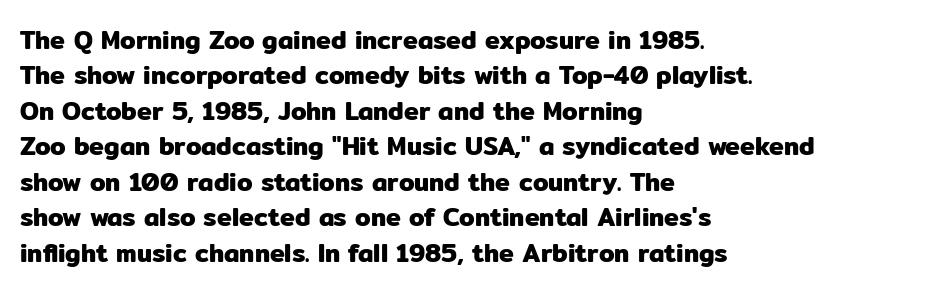
{"italic": "no", "underline": "no", "align": "left", "line_spacing": "normal", "line_spacing_ratio": 1.42, "letter_spacing": "normal", "letter_spacing_em": 0.0, "glyph_px": 25}
